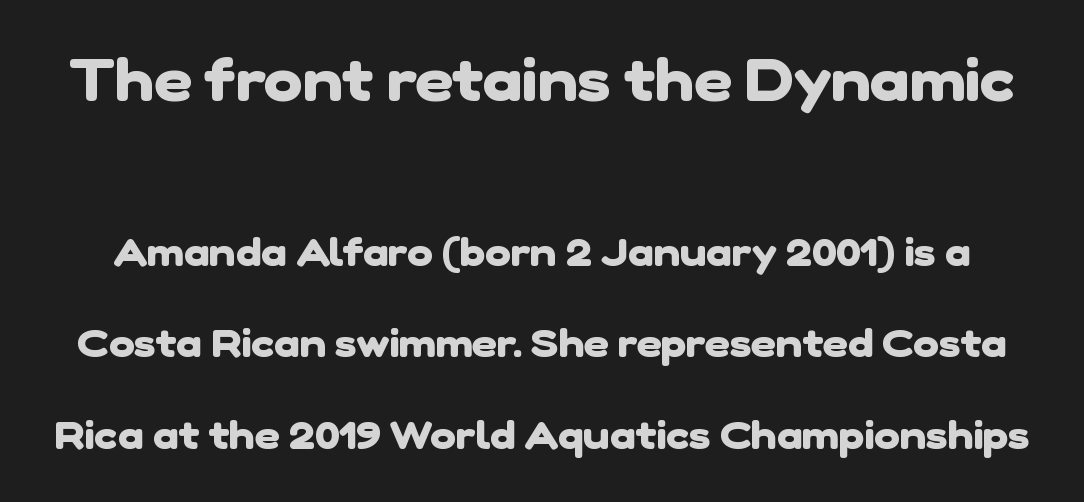
{"serif": "no", "bold": "yes", "weight": "heavy", "width": "normal", "stroke_contrast": "low", "x_height": "medium", "monospaced": "no", "underline": "no", "line_spacing": "loose", "line_spacing_ratio": 2.35, "letter_spacing": "normal", "letter_spacing_em": 0.0, "larger_block": "first", "size_ratio": 1.51, "glyph_px": 59}
